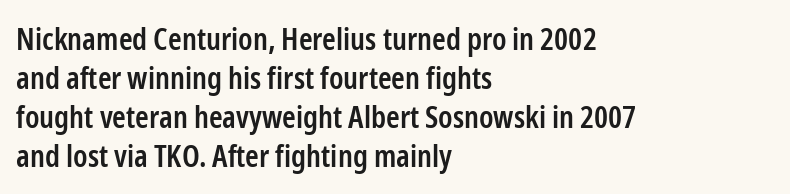
{"serif": "no", "italic": "no", "bold": "semi", "weight": "semibold", "width": "condensed", "stroke_contrast": "low", "x_height": "medium", "monospaced": "no", "underline": "no", "align": "left", "line_spacing": "normal", "line_spacing_ratio": 1.26, "letter_spacing": "normal", "letter_spacing_em": 0.0, "glyph_px": 31}
